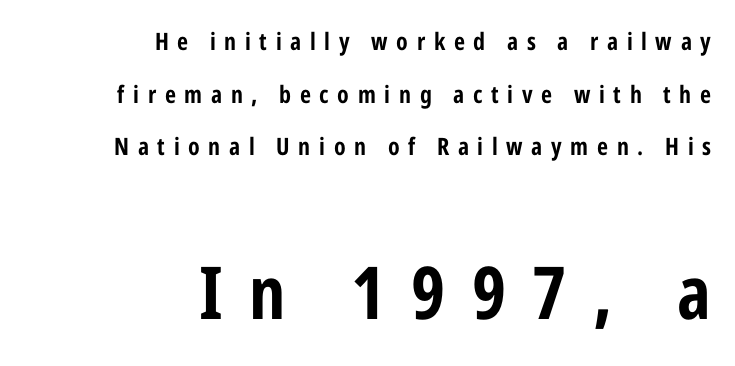
You could not count columns in this text — the font is proportionally spaced. Honestly, the letter spacing is so wide it's the main thing you notice. If you drew a line through each stem, it would be perfectly vertical. Thick stems and heavy bowls — unmistakably bold.
